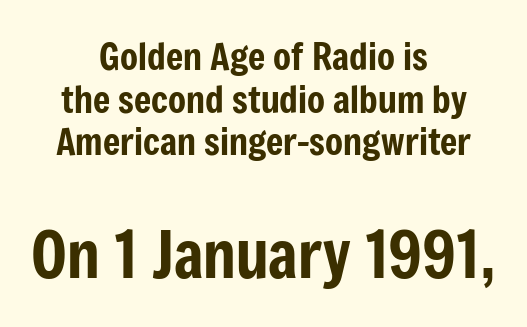
The lines in this sample share a center point and differ in where they start and stop. A typesetter would call this proportional, since set widths differ per character. Short note: letters normally spaced. Vertical spacing — tight. The strip under each line holds only bare page. The letters in the lower block stand taller than those in the block above.
